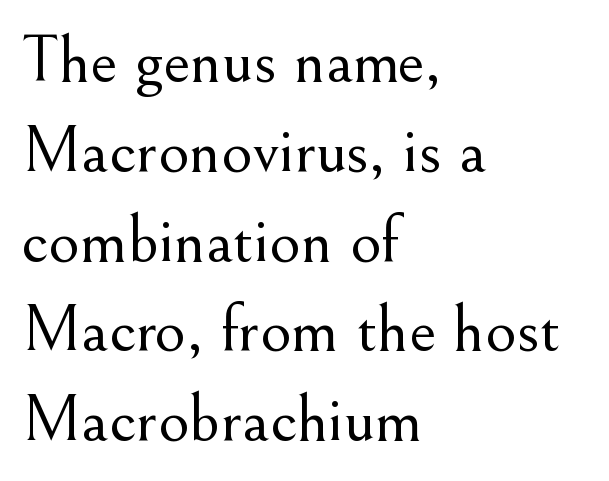
Q: Is the text bold? A: No.
Q: Is the text italic (slanted)? A: No, it is upright.
Q: Is the typeface a serif or a sans-serif typeface? A: Serif.
Q: Is the text underlined? A: No.
Q: How is the paragraph aligned? A: Left-aligned.
Q: Is the spacing between letters normal or unusually wide? A: Normal.
Q: Is the spacing between lines tight, normal or loose? A: Normal.
Q: Width (condensed, normal, or wide)? A: Normal.
Q: Stroke contrast? A: Medium.
Q: x-height? A: Small.
Q: Monospaced? A: No.
